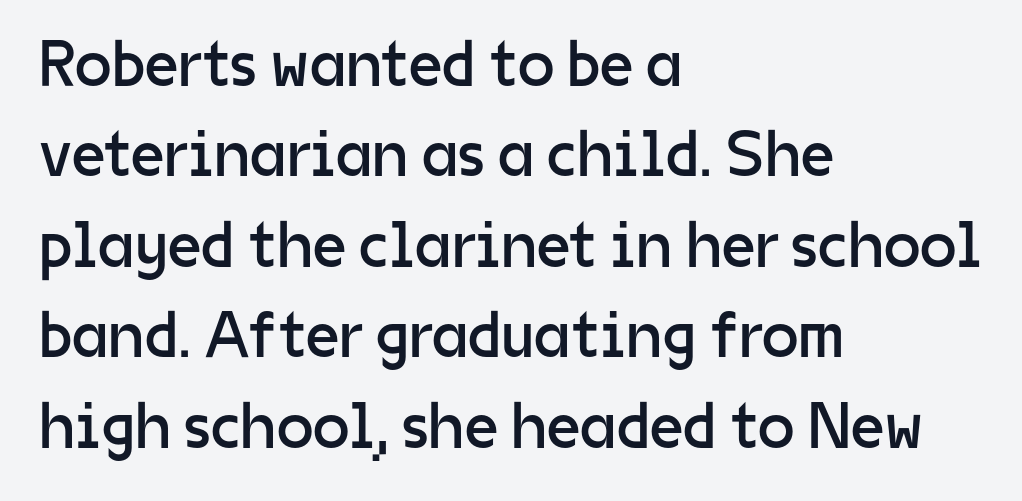
All the whitespace from short lines collects on the right. A typesetter would call this proportional, since set widths differ per character. These glyphs show unthickened strokes, regular width or finer. The rendering keeps characters at their native spacing.
